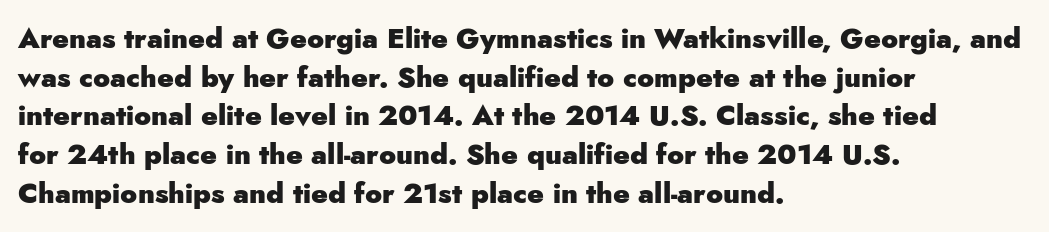
The strokes are fattened all the way to bold. Beneath every word, the page is bare. The typeface chosen for these lines omits serifs. Proportional: the letters do not fall into vertical columns.
